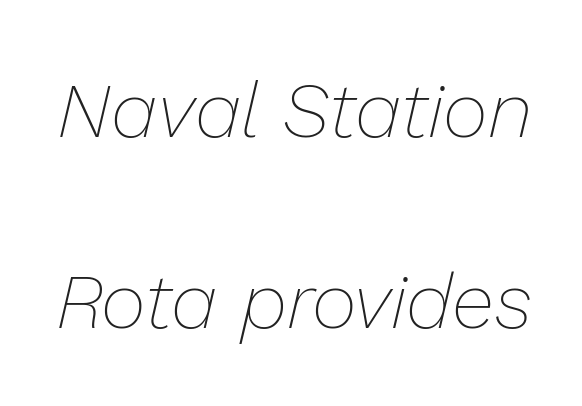
Q: Is the text bold? A: No.
Q: Is the text italic (slanted)? A: Yes, it leans right by about 13 degrees.
Q: Is the text underlined? A: No.
Q: Is the spacing between letters normal or unusually wide? A: Normal.
Q: Is the spacing between lines tight, normal or loose? A: Loose.
Q: Width (condensed, normal, or wide)? A: Normal.
Q: Stroke contrast? A: Low.
Q: x-height? A: Medium.
Q: Monospaced? A: No.
